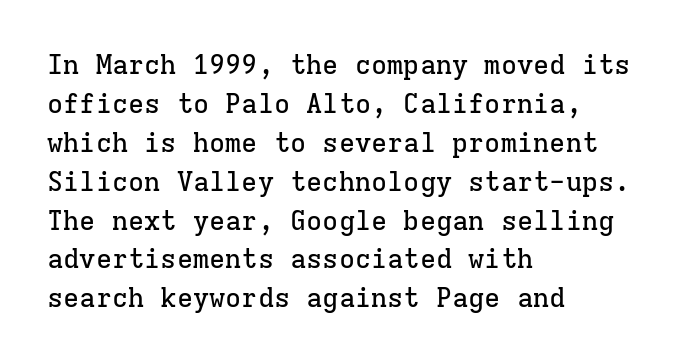
The image shows 27 px text type, upright; set left-aligned, normal line spacing (1.44x), normal letter spacing, not underlined.
